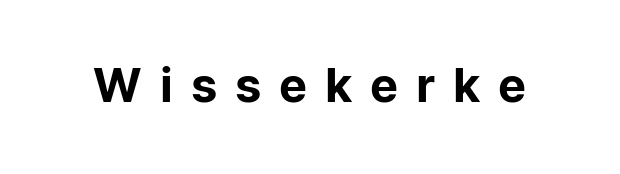
Posture: straight, roman, zero tilt. Varying glyph widths throughout — classic text-font behaviour. Characters follow at a spacing far wider than the type designer built in. This sample uses a sans-serif face.
